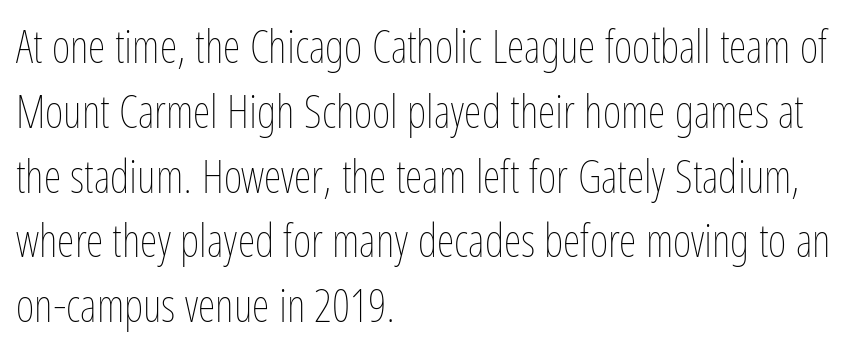
The image shows 45 px thin, condensed type, upright; set left-aligned, normal line spacing (1.44x), normal letter spacing, not underlined; low stroke contrast and a medium x-height.
